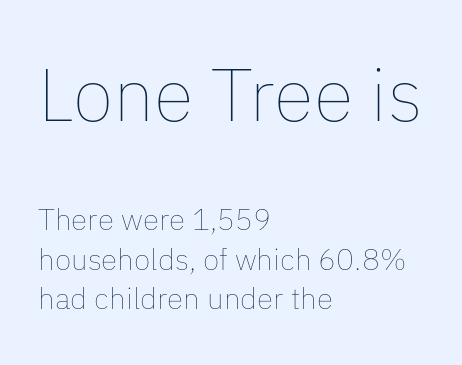
{"italic": "no", "bold": "no", "weight": "thin", "width": "normal", "stroke_contrast": "low", "x_height": "medium", "monospaced": "no", "underline": "no", "align": "left", "line_spacing": "normal", "line_spacing_ratio": 1.33, "letter_spacing": "normal", "letter_spacing_em": 0.0, "larger_block": "first", "size_ratio": 2.47, "glyph_px": 74}
